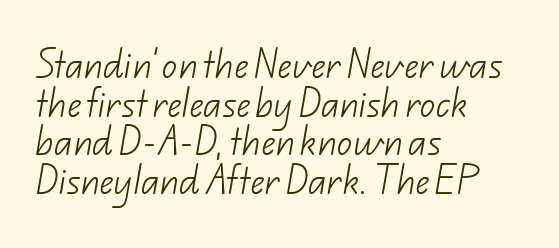
The image shows 31 px light sans-serif type; set left-aligned, normal line spacing (1.25x), normal letter spacing, not underlined; low stroke contrast and a small x-height.
